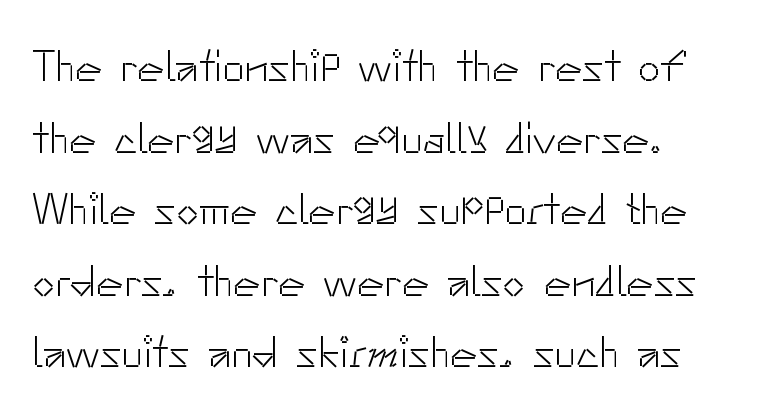
Tracking value appears to be zero — textbook default spacing. Italic? Not at all — the glyphs are vertical. Each letter's strokes conclude bluntly, with no projecting serifs. A light-to-regular cut is what we see here.
